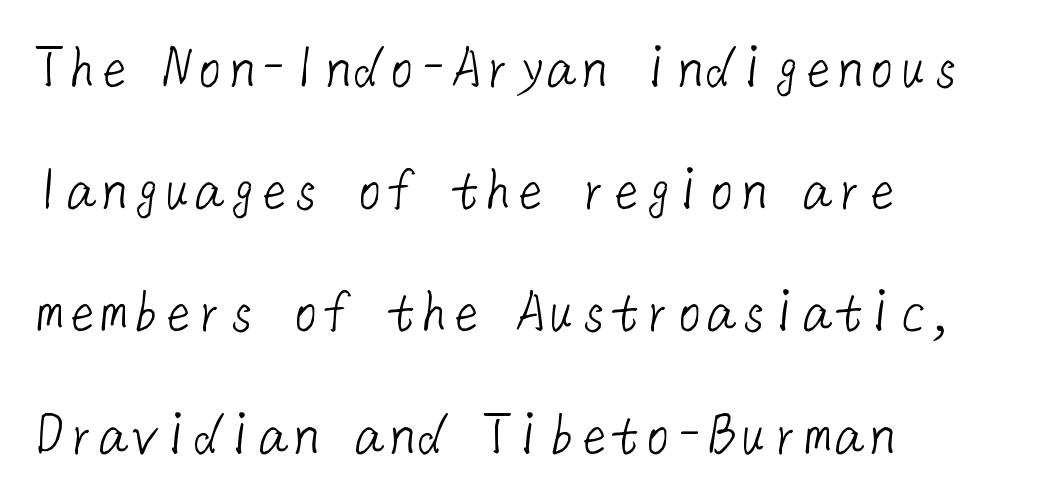
Q: Is the text bold? A: No.
Q: Is the typeface a serif or a sans-serif typeface? A: Sans-serif.
Q: Is the text underlined? A: No.
Q: How is the paragraph aligned? A: Left-aligned.
Q: Is the spacing between letters normal or unusually wide? A: Normal.
Q: Is the spacing between lines tight, normal or loose? A: Loose.
Q: Width (condensed, normal, or wide)? A: Normal.
Q: Stroke contrast? A: Low.
Q: x-height? A: Medium.
